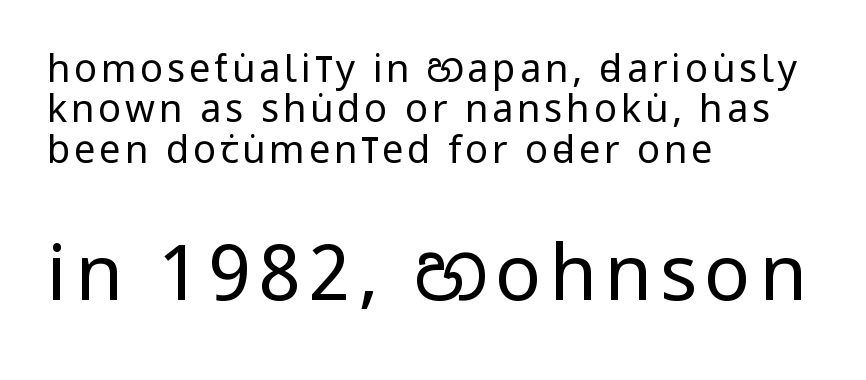
{"serif": "no", "italic": "no", "bold": "no", "weight": "regular", "width": "condensed", "stroke_contrast": "low", "x_height": "large", "monospaced": "no", "underline": "no", "align": "left", "line_spacing": "tight", "line_spacing_ratio": 1.06, "larger_block": "second", "size_ratio": 2.03, "glyph_px": 77}
